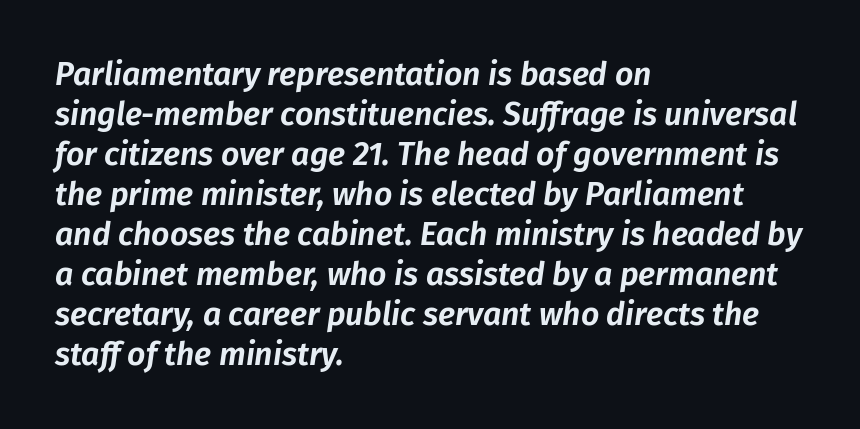
{"italic": "yes", "lean": "right", "slant_degrees": 8, "width": "normal", "stroke_contrast": "low", "x_height": "medium", "monospaced": "no", "underline": "no", "align": "left", "line_spacing": "normal", "line_spacing_ratio": 1.25, "letter_spacing": "normal", "letter_spacing_em": 0.0, "glyph_px": 32}
